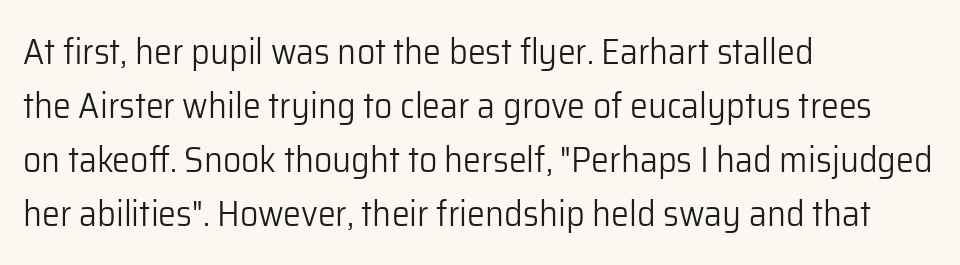
The image shows 36 px light sans-serif type, upright; set left-aligned, normal line spacing (1.5x), normal letter spacing, not underlined; low stroke contrast and a medium x-height.
